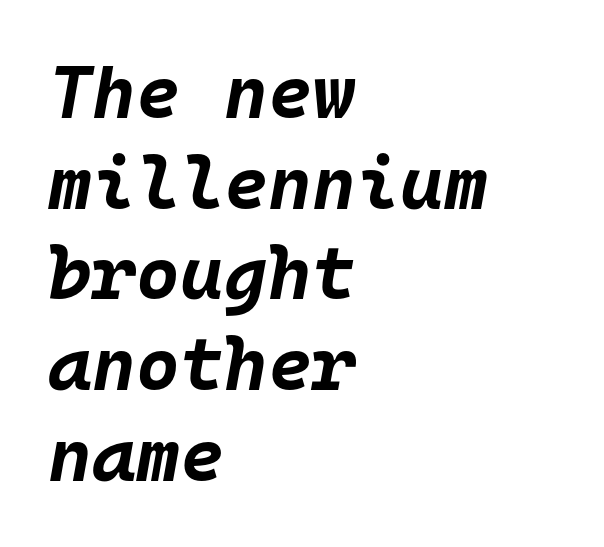
The image shows 75 px bold type, italic (leaning right), monospaced; set left-aligned, line spacing 1.21x, normal letter spacing, not underlined; low stroke contrast and a large x-height.
